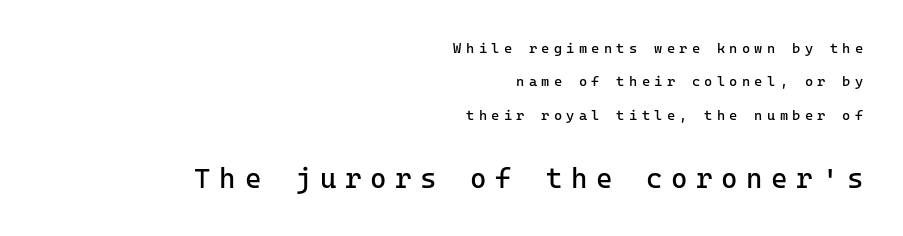
Q: Is the text bold? A: No.
Q: Is the text italic (slanted)? A: No, it is upright.
Q: Is the typeface a serif or a sans-serif typeface? A: Sans-serif.
Q: Is the text underlined? A: No.
Q: How is the paragraph aligned? A: Right-aligned.
Q: Is the spacing between letters normal or unusually wide? A: Unusually wide.
Q: Is the spacing between lines tight, normal or loose? A: Loose.
Q: Which block of text is set in a larger size, the first (top) or the second (bottom)? A: The second (bottom) one.
Q: Width (condensed, normal, or wide)? A: Normal.
Q: Stroke contrast? A: Low.
Q: x-height? A: Medium.
Q: Monospaced? A: Yes.
